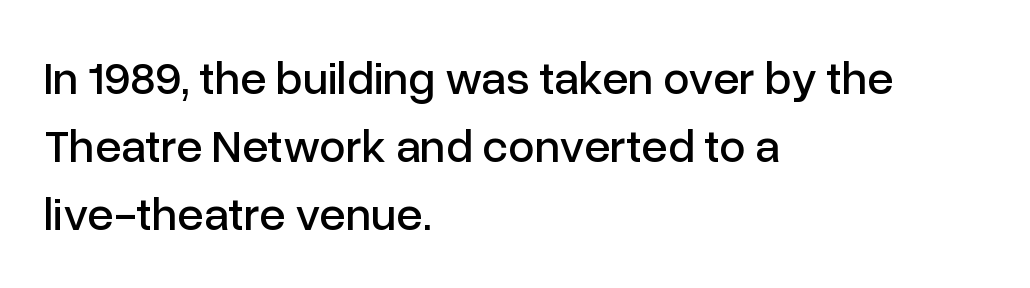
{"serif": "no", "italic": "no", "width": "normal", "stroke_contrast": "low", "x_height": "medium", "monospaced": "no", "underline": "no", "align": "left", "line_spacing": "normal", "line_spacing_ratio": 1.45, "letter_spacing": "normal", "letter_spacing_em": 0.0, "glyph_px": 47}
